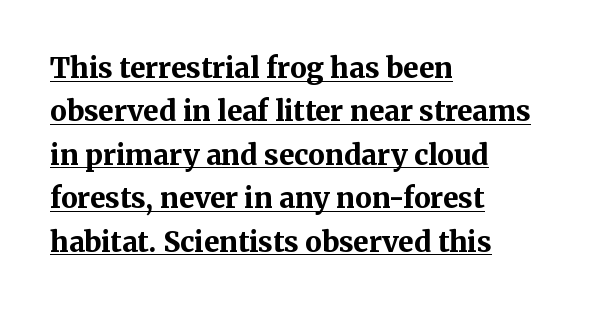
Q: Is the text bold? A: Yes.
Q: Is the text italic (slanted)? A: No, it is upright.
Q: Is the typeface a serif or a sans-serif typeface? A: Serif.
Q: Is the text underlined? A: Yes.
Q: How is the paragraph aligned? A: Left-aligned.
Q: Is the spacing between letters normal or unusually wide? A: Normal.
Q: Is the spacing between lines tight, normal or loose? A: Normal.
Q: Width (condensed, normal, or wide)? A: Normal.
Q: Stroke contrast? A: Medium.
Q: x-height? A: Medium.
Q: Monospaced? A: No.
